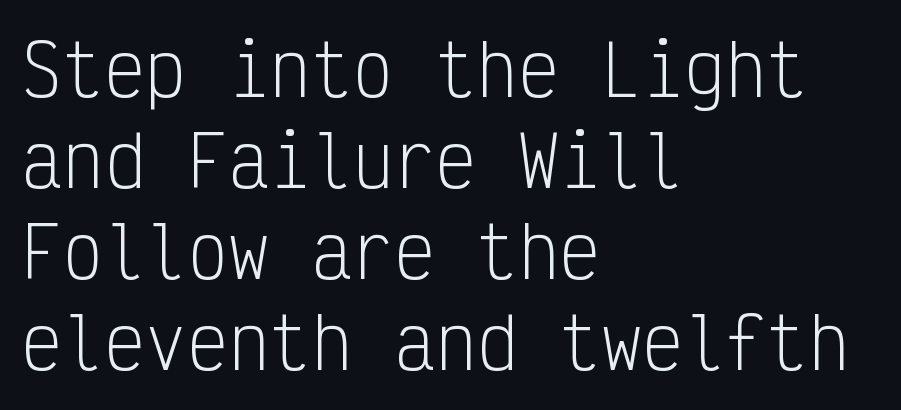
Looks like terminal output: every glyph gets an equal slot. The tracking reads as untouched default to a designer's eye. Lines of text with bare space underneath. Is this a heavy cut? Hardly; it is regular or lighter. Which margin do the lines hug? The left one — the right edge is uneven.
